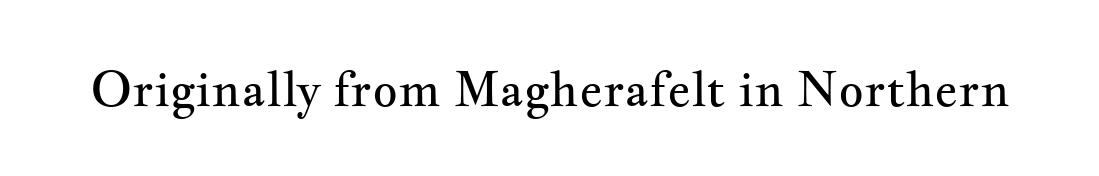
The image shows 49 px regular-weight, wide serif type, upright; set normal letter spacing, not underlined; medium stroke contrast and a small x-height.
